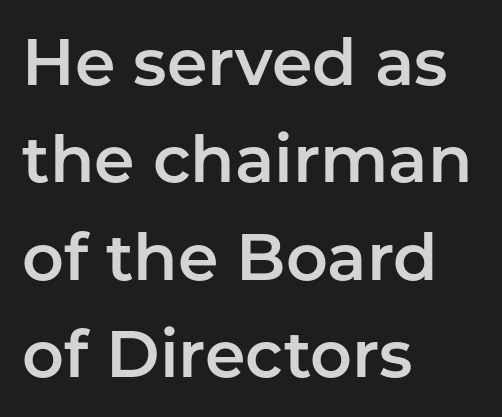
The image shows 65 px sans-serif type, upright; set left-aligned, normal line spacing (1.5x), normal letter spacing, not underlined; low stroke contrast and a medium x-height.
